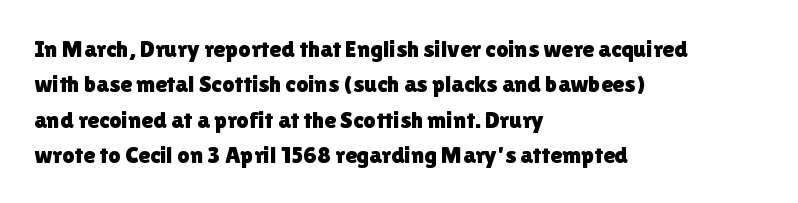
{"italic": "no", "underline": "no", "align": "left", "line_spacing": "normal", "line_spacing_ratio": 1.47, "letter_spacing": "normal", "letter_spacing_em": 0.0, "glyph_px": 24}
